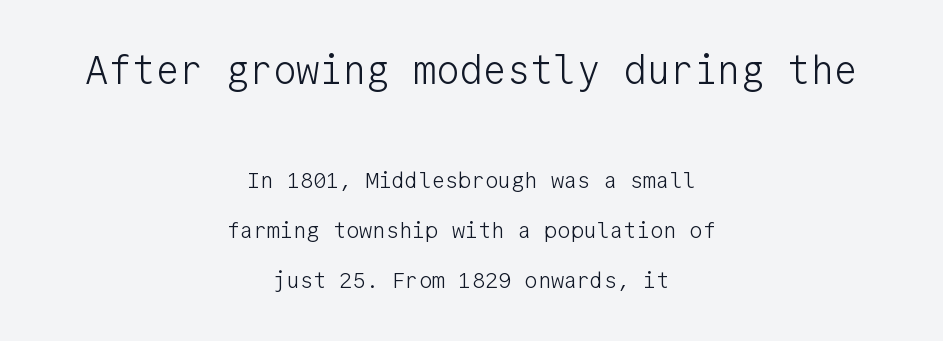
Spacing between characters is what you'd get straight out of the box. Do the letters lean? They stand straight. One-word summary of the alignment: center. Spacing verdict: monospaced, one width for all characters.
